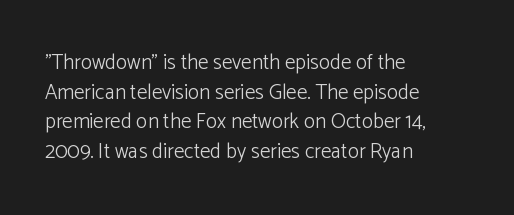
Q: Is the text bold? A: No.
Q: Is the text italic (slanted)? A: No, it is upright.
Q: Is the text underlined? A: No.
Q: How is the paragraph aligned? A: Left-aligned.
Q: Is the spacing between letters normal or unusually wide? A: Normal.
Q: Is the spacing between lines tight, normal or loose? A: Normal.
